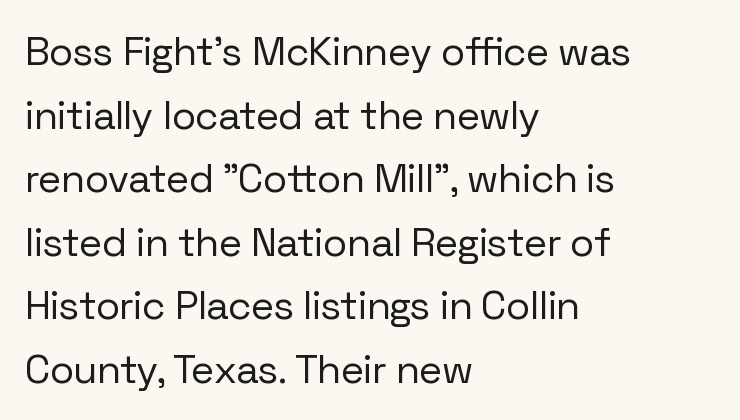
The setting favours the left margin, as ordinary paragraphs usually do. Descenders hang freely into open space. Between one letter and the next there's only the usual sliver of space. Do the letters lean? They stand straight. Stems here are at most as thick as an everyday book face.
